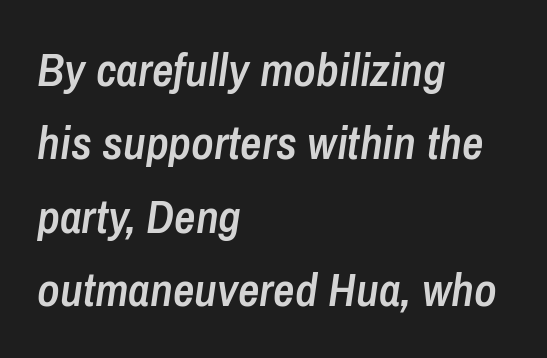
The text block is weighted toward the left margin, trailing off unevenly rightward. The letterforms sit shoulder to shoulder at normal distance. Every character sits at an angle, as italics do. Is this a fixed-width face? No — the glyphs have proportional, varying widths. Vertically, the passage feels balanced, rows spaced as you'd expect. A clean baseline with only descenders dipping below it.
